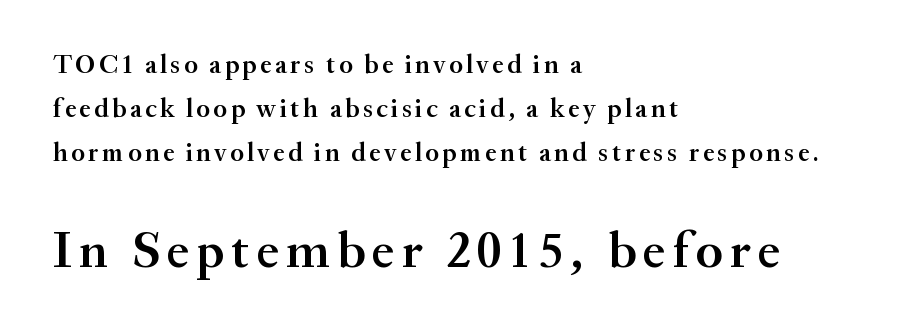
Unmarked baselines from the first word to the last. Stems and bowls a touch heavier than normal — semibold. Proportional: the letters do not fall into vertical columns. Italic? Not at all — the glyphs are vertical. Leftover space on each line is placed entirely after the last word.
